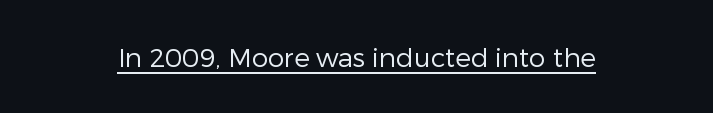
The image shows 26 px text type, upright; set normal letter spacing, underlined.
